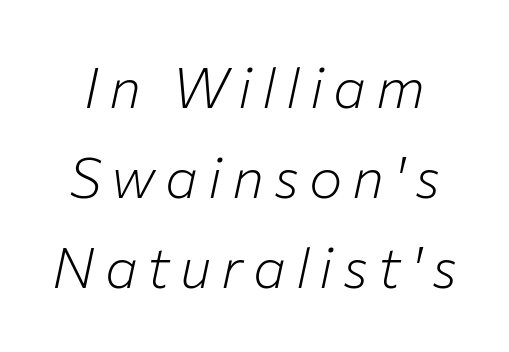
The image shows 56 px light type, italic (leaning right); set normal line spacing (1.61x), not underlined; low stroke contrast and a medium x-height.
